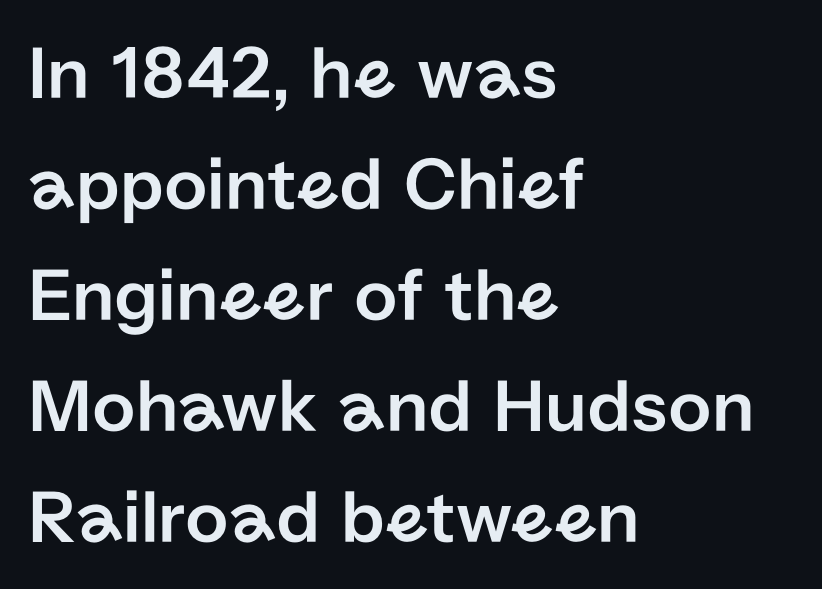
{"serif": "no", "italic": "no", "width": "normal", "stroke_contrast": "low", "x_height": "medium", "monospaced": "no", "underline": "no", "align": "left", "line_spacing": "normal", "line_spacing_ratio": 1.46, "letter_spacing": "normal", "letter_spacing_em": 0.0, "glyph_px": 76}
